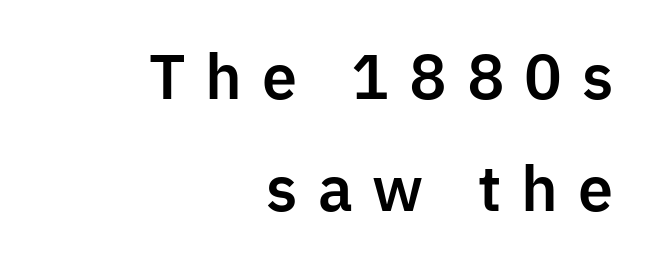
Looks like regular typesetting: each glyph gets only the width it needs. Quick note: not italic, upright. Regarding serifs, this sample does without them. Display-style spreading of the glyphs; the letterfit is very open. Which margin do the lines hug? The right one — the left edge is uneven.
